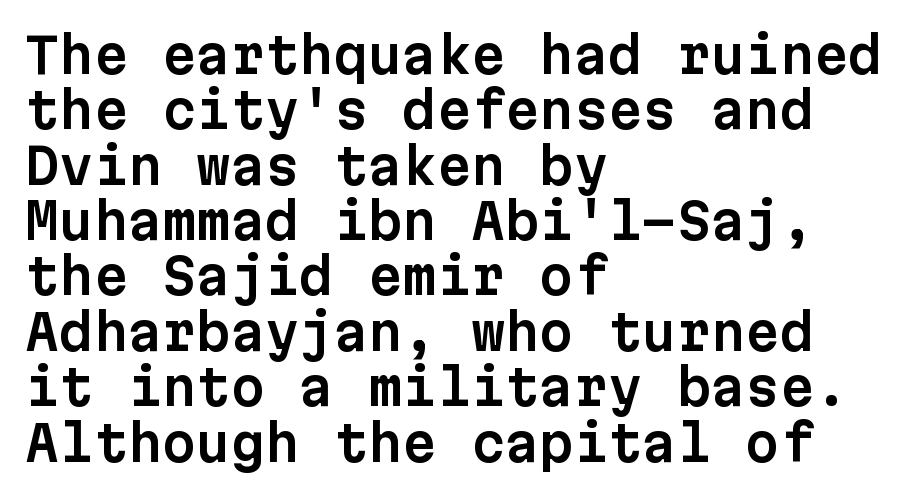
The image shows 49 px sans-serif type, upright, monospaced; set left-aligned, tight line spacing (1.13x), normal letter spacing, not underlined; low stroke contrast and a medium x-height.
